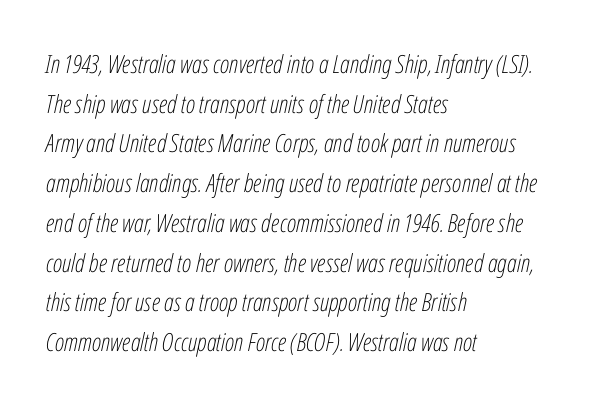
The image shows 25 px text type, italic (leaning right); set left-aligned, normal line spacing (1.59x), normal letter spacing, not underlined.
